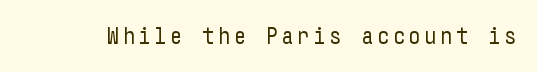
Only glyphs here, with clear space below each row. Posture: upright roman. The font is comparable to plain body text, perhaps lighter.
